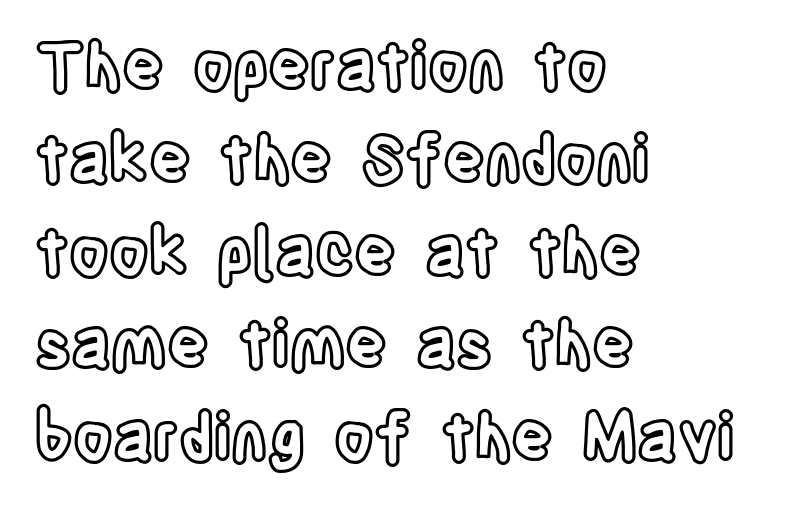
{"italic": "no", "width": "condensed", "x_height": "large", "monospaced": "no", "underline": "no", "align": "left", "line_spacing": "normal", "line_spacing_ratio": 1.45, "letter_spacing": "normal", "letter_spacing_em": 0.0, "glyph_px": 64}
